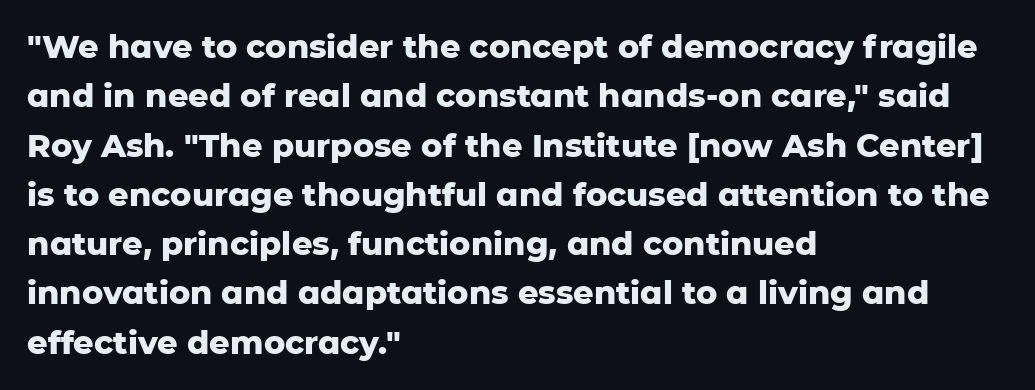
The image shows 32 px heavy sans-serif type, upright; set left-aligned, normal line spacing (1.54x), normal letter spacing, not underlined; low stroke contrast and a medium x-height.
